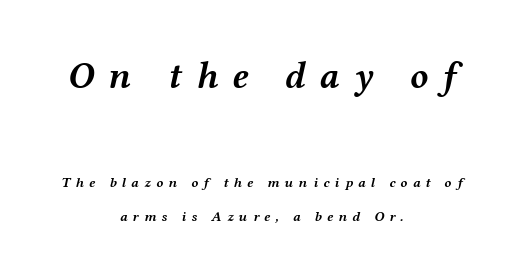
The image shows 37 px semibold, wide type, italic (leaning right); set centered, loose line spacing (2.44x), unusually wide letter spacing (+0.39 em), not underlined; the first (top) block is 2.64x larger; medium stroke contrast and a medium x-height.
